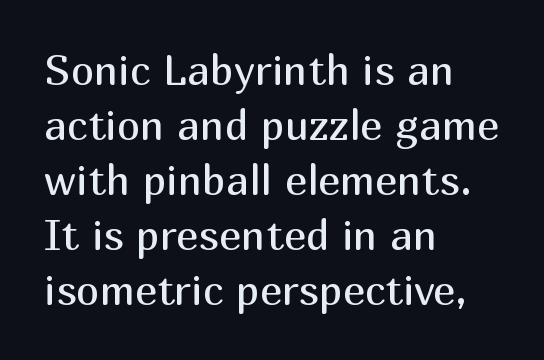
Each new line begins a customary step beneath the previous one. Beneath every word, the page is bare. There is no visible air inserted between adjacent glyphs. Character widths vary here, with narrow letters taking less room than wide ones. This is not heavy type; no bold has been used.
